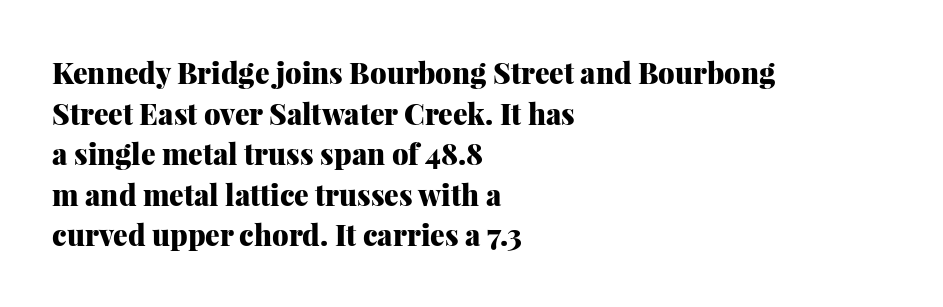
The paragraph has a hard left edge and a soft right edge. Baseline-to-baseline distance is the conventional proportion of letter height. The passage shown is typed in a proportional face where columns would drift. The letters stand upright; this is a roman face. The letters sit at their default tracking, neither squeezed nor spread.
